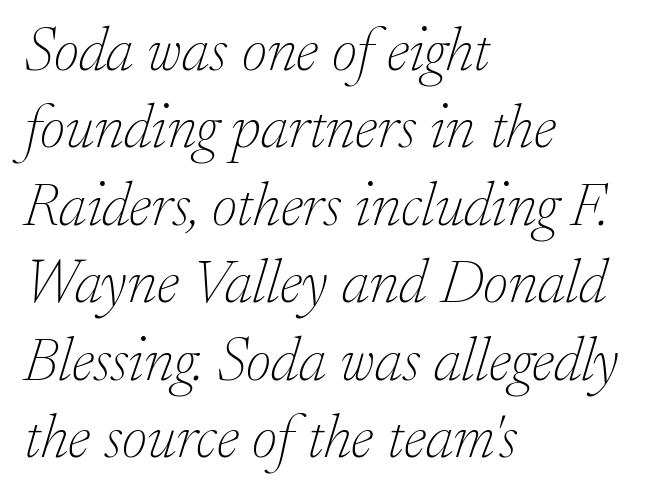
The image shows 62 px thin serif type, italic (leaning right); set left-aligned, normal line spacing (1.25x), normal letter spacing, not underlined; low stroke contrast and a small x-height.
